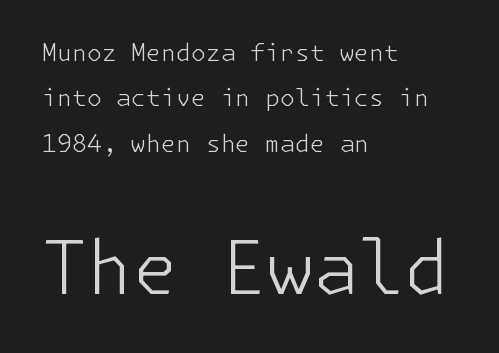
The image shows 73 px light sans-serif type, upright; set left-aligned, line spacing 1.89x, normal letter spacing, not underlined; the second (bottom) block is 3.04x larger; low stroke contrast and a medium x-height.
